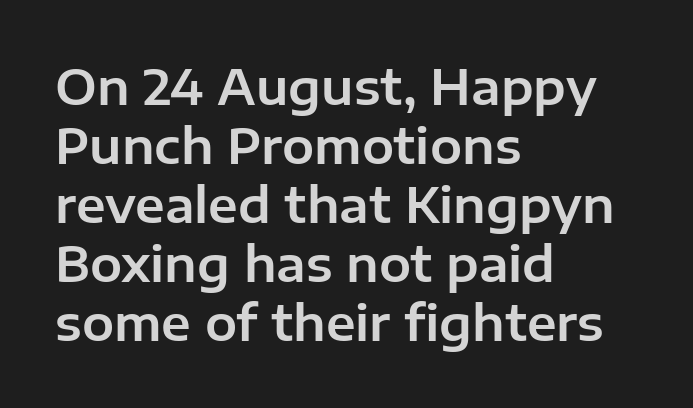
{"serif": "no", "italic": "no", "width": "normal", "stroke_contrast": "low", "x_height": "medium", "monospaced": "no", "underline": "no", "align": "left", "line_spacing_ratio": 1.23, "letter_spacing": "normal", "letter_spacing_em": 0.0, "glyph_px": 48}
